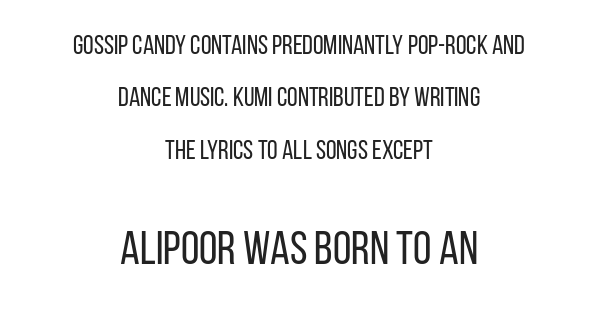
{"serif": "no", "italic": "no", "bold": "no", "weight": "regular", "width": "condensed", "stroke_contrast": "low", "x_height": "large", "monospaced": "no", "underline": "no", "align": "center", "line_spacing": "loose", "line_spacing_ratio": 1.94, "letter_spacing": "normal", "letter_spacing_em": 0.0, "larger_block": "second", "size_ratio": 1.74, "glyph_px": 47}
